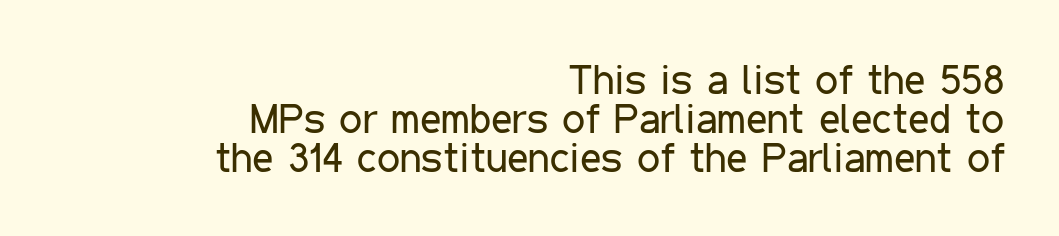
The image shows 41 px regular-weight, condensed sans-serif type, upright; set right-aligned, tight line spacing (0.95x), normal letter spacing, not underlined; low stroke contrast and a medium x-height.
